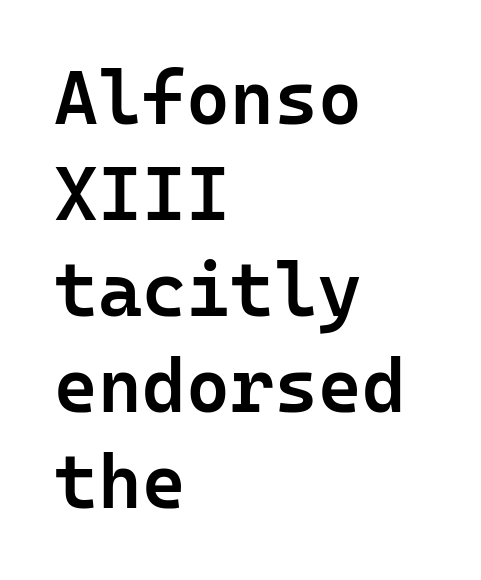
The image shows 75 px semibold sans-serif type, upright, monospaced; set left-aligned, normal line spacing (1.28x), normal letter spacing, not underlined; low stroke contrast and a medium x-height.
